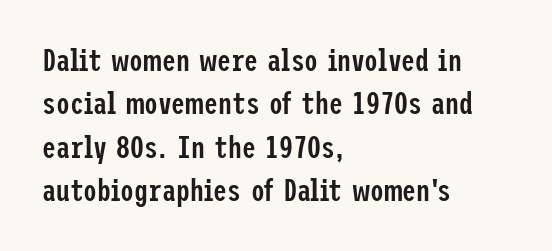
No word sits above an underline. Summary of vertical rhythm: regular, with standard interline spacing. You can tell from the bare stems that sans-serif type was used. I'd describe the lettering as semibold — firm but not a full bold. The passage is arranged the way most books set body copy — flush left. Every character sits straight up, as roman type does.
